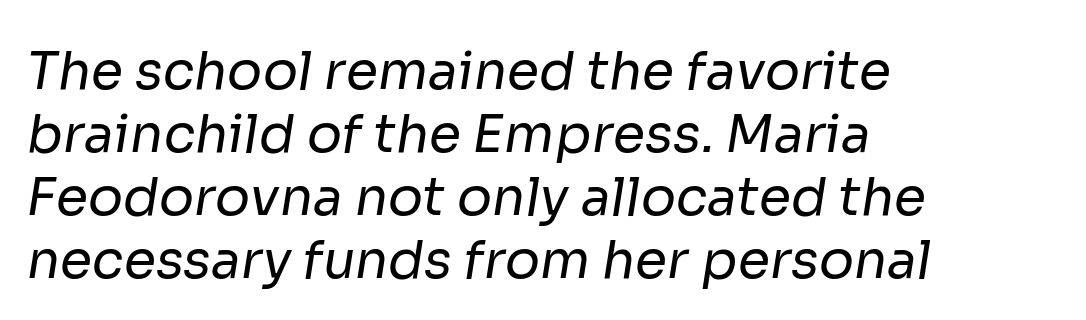
The image shows 52 px regular-weight sans-serif type; set left-aligned, line spacing 1.21x, normal letter spacing, not underlined; low stroke contrast and a medium x-height.
